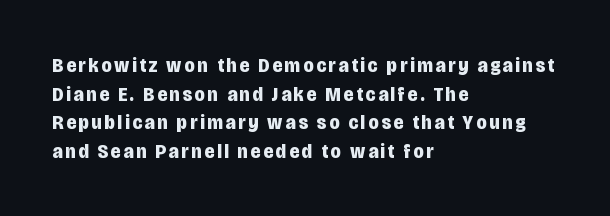
Q: Is the text bold? A: Yes.
Q: Is the text italic (slanted)? A: No, it is upright.
Q: Is the text underlined? A: No.
Q: How is the paragraph aligned? A: Left-aligned.
Q: Is the spacing between lines tight, normal or loose? A: Normal.
